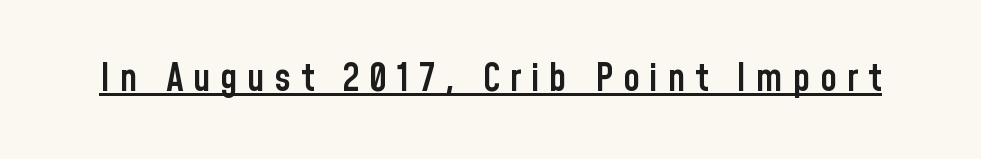
The image shows 39 px semibold, condensed sans-serif type, upright; set unusually wide letter spacing (+0.24 em), underlined; low stroke contrast and a medium x-height.
